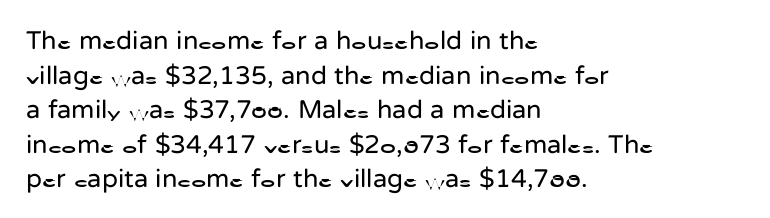
Q: Is the text bold? A: No.
Q: Is the text italic (slanted)? A: No, it is upright.
Q: Is the text underlined? A: No.
Q: How is the paragraph aligned? A: Left-aligned.
Q: Is the spacing between letters normal or unusually wide? A: Normal.
Q: Is the spacing between lines tight, normal or loose? A: Normal.
